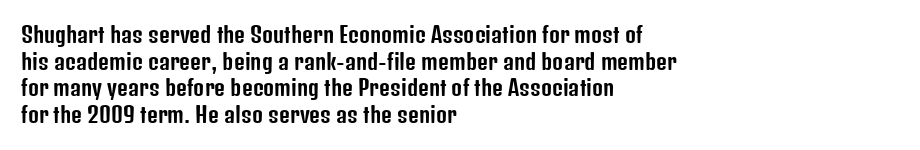
{"italic": "no", "underline": "no", "align": "left", "line_spacing": "normal", "line_spacing_ratio": 1.27, "letter_spacing": "normal", "letter_spacing_em": 0.0, "glyph_px": 21}
